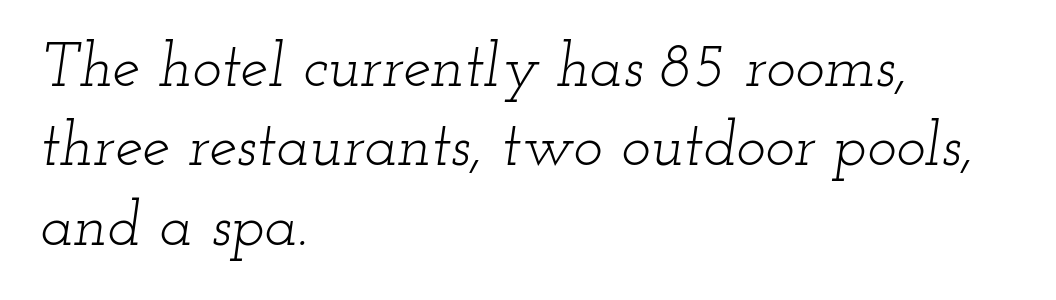
Q: Is the text bold? A: No.
Q: Is the text italic (slanted)? A: Yes, it leans right by about 12 degrees.
Q: Is the typeface a serif or a sans-serif typeface? A: Serif.
Q: Is the text underlined? A: No.
Q: How is the paragraph aligned? A: Left-aligned.
Q: Is the spacing between letters normal or unusually wide? A: Normal.
Q: Is the spacing between lines tight, normal or loose? A: Normal.
Q: Width (condensed, normal, or wide)? A: Wide.
Q: Stroke contrast? A: Low.
Q: x-height? A: Small.
Q: Monospaced? A: No.
